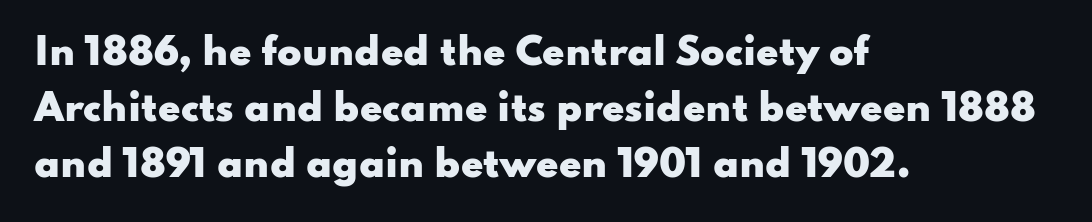
Observe the ordinary spacing: letters are neighbours, not strangers. This sample uses an upright cut, with every glyph sitting square on the baseline. Set as a true bold cut, around the 700 mark. This sample has the flowing, uneven cadence of proportional lettering. Letters rest on an invisible, unmarked baseline.
